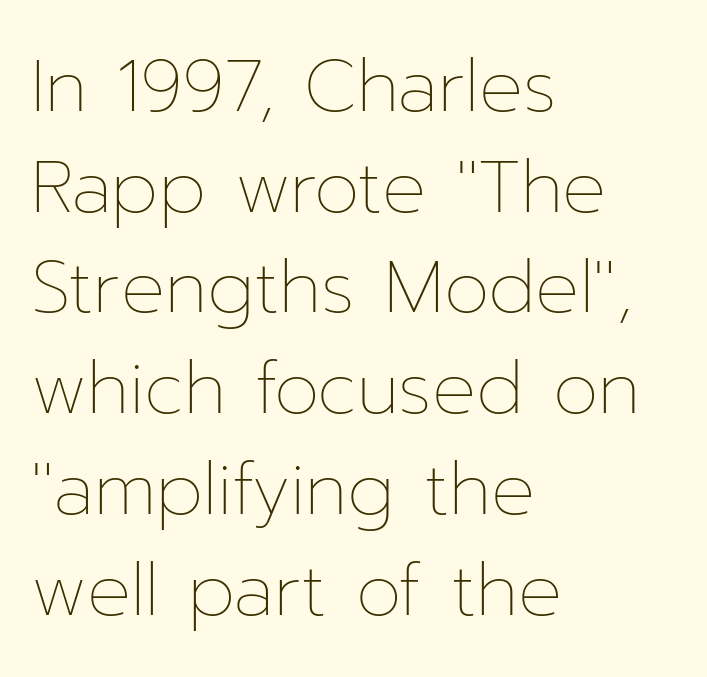
Q: Is the text bold? A: No.
Q: Is the text italic (slanted)? A: No, it is upright.
Q: Is the text underlined? A: No.
Q: How is the paragraph aligned? A: Left-aligned.
Q: Is the spacing between letters normal or unusually wide? A: Normal.
Q: Is the spacing between lines tight, normal or loose? A: Normal.
Q: Width (condensed, normal, or wide)? A: Normal.
Q: Stroke contrast? A: Low.
Q: x-height? A: Medium.
Q: Monospaced? A: No.
